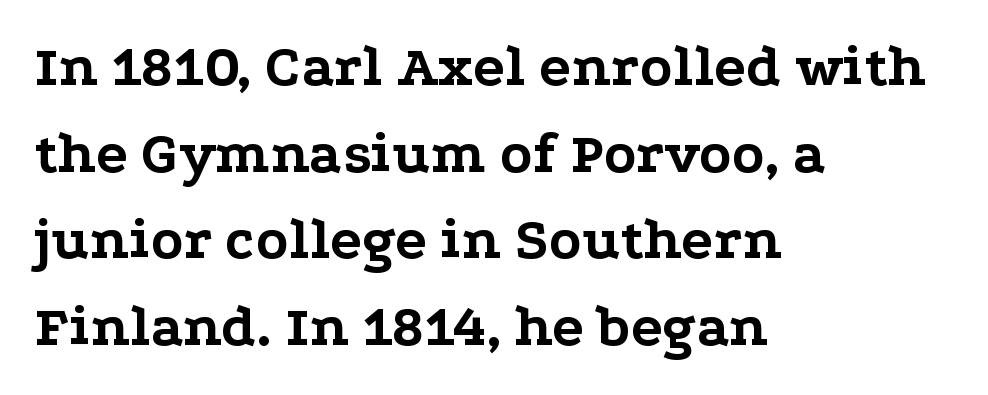
Do the characters align in a grid? No, the font is proportional. Short note: letters normally spaced. Check under the words: just untouched page. Students, this is bold: see how much ink each stroke carries. The designer went with a serif here, giving each stem small feet.
